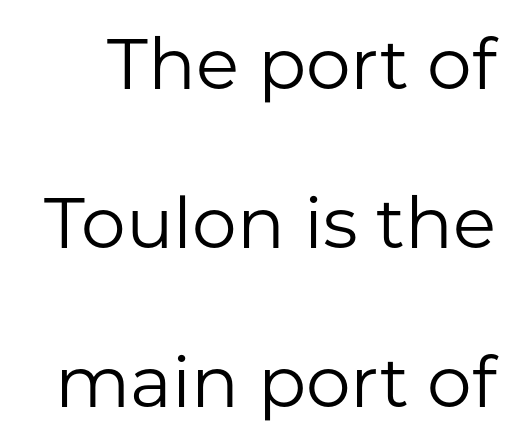
The image shows 71 px regular-weight sans-serif type, upright; set loose line spacing (2.24x), normal letter spacing, not underlined; low stroke contrast and a medium x-height.
